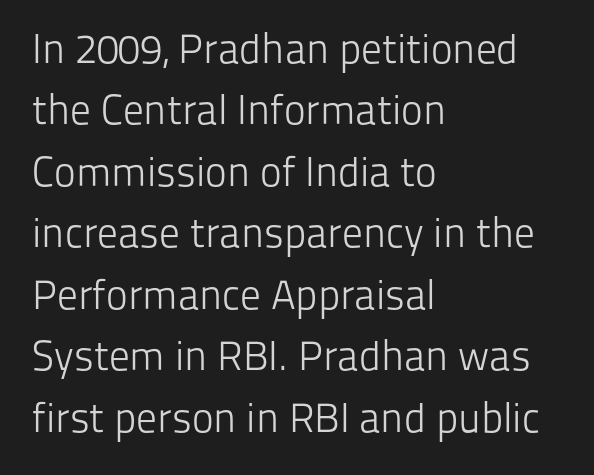
The image shows 41 px light sans-serif type, upright; set left-aligned, normal line spacing (1.5x), normal letter spacing, not underlined; low stroke contrast and a medium x-height.
